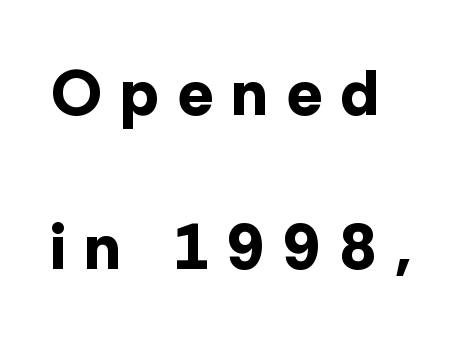
{"serif": "no", "italic": "no", "bold": "yes", "weight": "bold", "width": "normal", "stroke_contrast": "low", "x_height": "medium", "monospaced": "no", "underline": "no", "line_spacing": "loose", "line_spacing_ratio": 2.41, "letter_spacing": "wide", "letter_spacing_em": 0.31, "glyph_px": 64}
